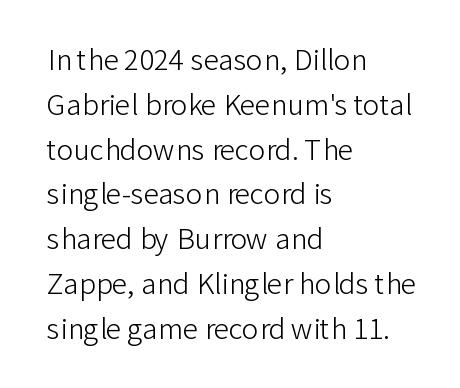
The image shows 28 px light sans-serif type, upright; set left-aligned, normal line spacing (1.6x), normal letter spacing, not underlined; low stroke contrast and a medium x-height.
